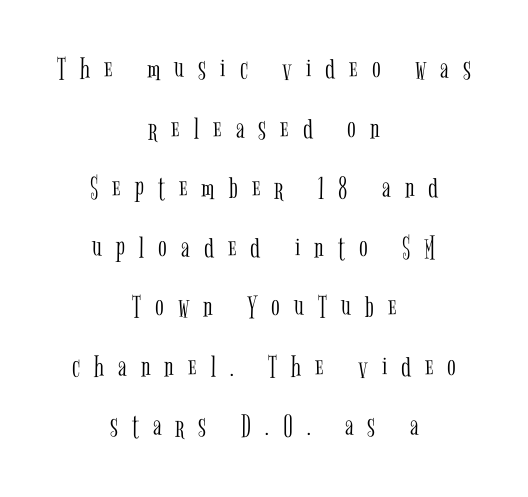
Rendered with straight, roman letterforms. Does the type have serifs? Yes, each stem ends in a small foot. Character widths vary here, with narrow letters taking less room than wide ones. These glyphs show unthickened strokes, regular width or finer.
